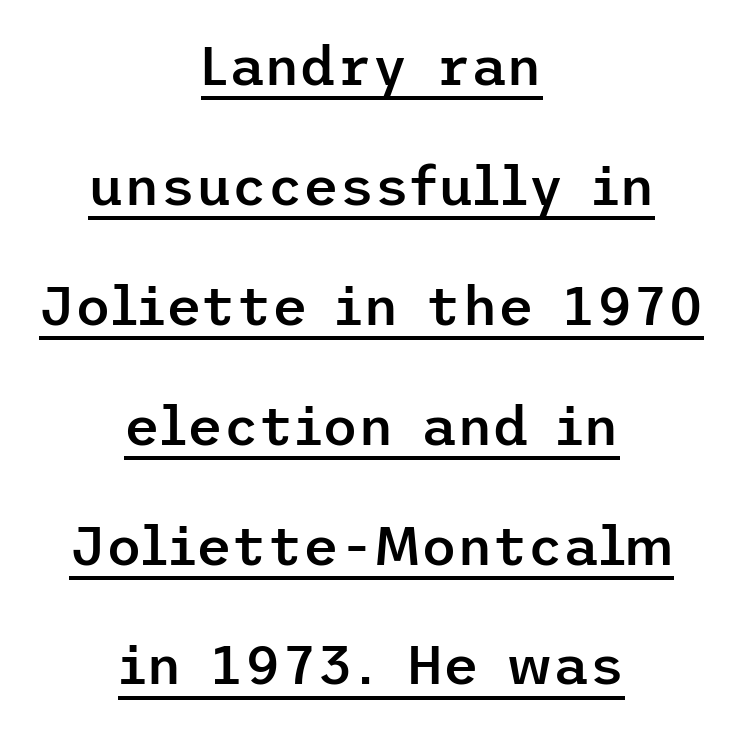
Q: Is the text bold? A: Semi-bold.
Q: Is the text italic (slanted)? A: No, it is upright.
Q: Is the typeface a serif or a sans-serif typeface? A: Sans-serif.
Q: Is the text underlined? A: Yes.
Q: How is the paragraph aligned? A: Centered.
Q: Is the spacing between letters normal or unusually wide? A: Normal.
Q: Is the spacing between lines tight, normal or loose? A: Loose.
Q: Width (condensed, normal, or wide)? A: Normal.
Q: Stroke contrast? A: Low.
Q: x-height? A: Medium.
